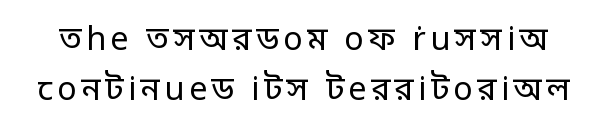
The image shows 32 px regular-weight sans-serif type, upright; set normal line spacing (1.56x), not underlined; low stroke contrast and a large x-height.
